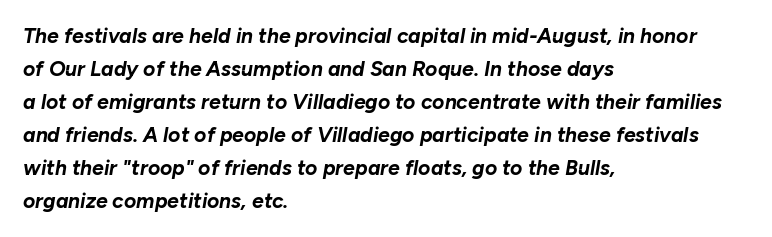
Characters follow at the spacing the type designer built in. In terms of weight, the rendering is a true, heavy bold. Designer's note — italics engaged. The space directly below the letters is spotless. Line spacing here is normal.
